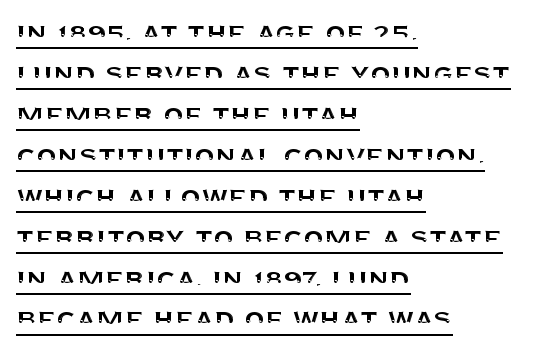
Q: Is the text italic (slanted)? A: No, it is upright.
Q: Is the typeface a serif or a sans-serif typeface? A: Sans-serif.
Q: Is the text underlined? A: Yes.
Q: How is the paragraph aligned? A: Left-aligned.
Q: Is the spacing between letters normal or unusually wide? A: Normal.
Q: Width (condensed, normal, or wide)? A: Normal.
Q: Stroke contrast? A: Medium.
Q: x-height? A: Large.
Q: Monospaced? A: No.
